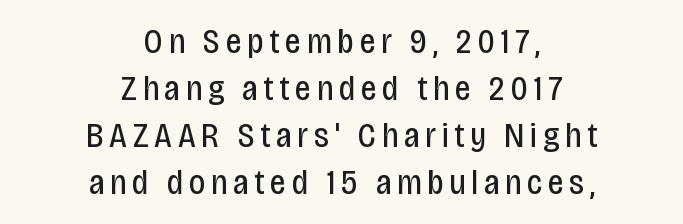
Horizontal bands of white between lines are of average thickness. Stroke terminals: plain, sans-serif. This sample has the flowing, uneven cadence of proportional lettering. Underlining? Definitely not there. Rendered with straight, roman letterforms. Compared with a typical body face, this is equally light or lighter still.
